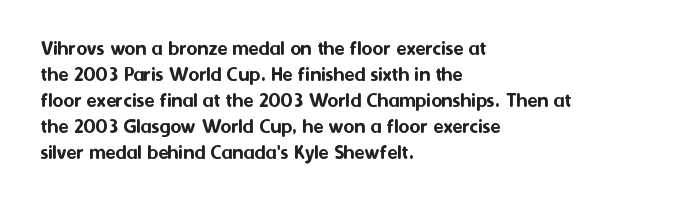
The image shows 21 px text type, upright; set left-aligned, line spacing 1.24x, normal letter spacing, not underlined.
